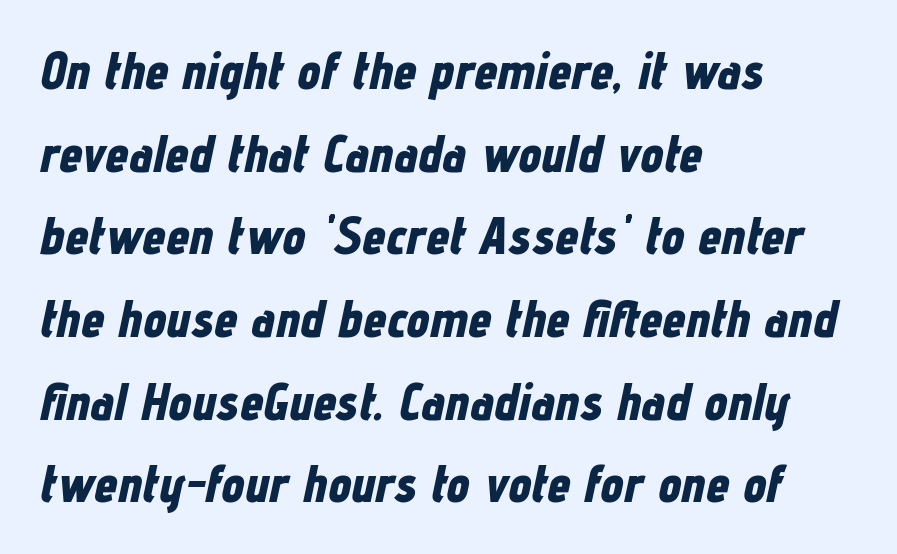
Descenders are the only things crossing below the line. Vertical spacing — default. This sample has the flowing, uneven cadence of proportional lettering. Caption: multi-line text, flush left, ragged right.
